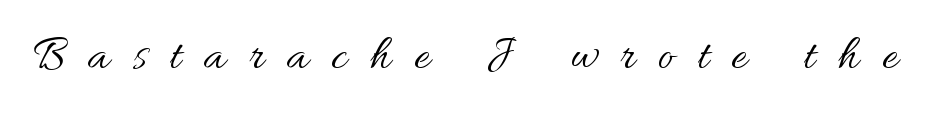
The image shows 48 px regular-weight type; set unusually wide letter spacing (+0.48 em), not underlined; medium stroke contrast and a small x-height.
